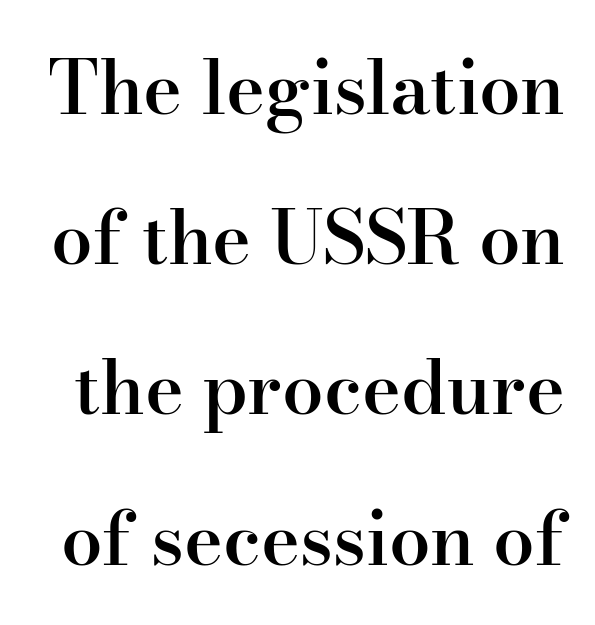
{"serif": "yes", "italic": "no", "bold": "semi", "weight": "semibold", "width": "normal", "stroke_contrast": "high", "x_height": "small", "monospaced": "no", "underline": "no", "line_spacing": "loose", "line_spacing_ratio": 2.03, "letter_spacing": "normal", "letter_spacing_em": 0.0, "glyph_px": 74}
